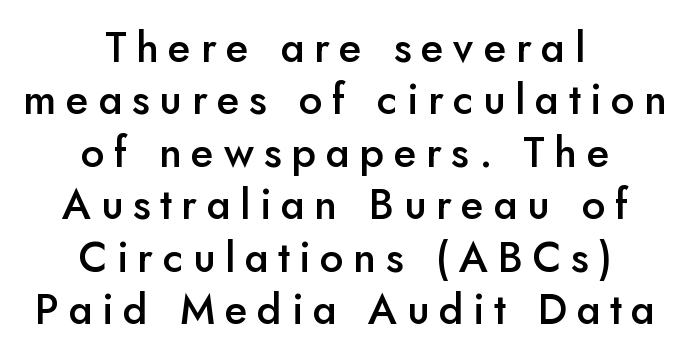
{"serif": "no", "italic": "no", "bold": "semi", "weight": "semibold", "width": "normal", "stroke_contrast": "low", "x_height": "small", "monospaced": "no", "underline": "no", "align": "center", "line_spacing": "normal", "line_spacing_ratio": 1.25, "letter_spacing": "wide", "letter_spacing_em": 0.23, "glyph_px": 42}
